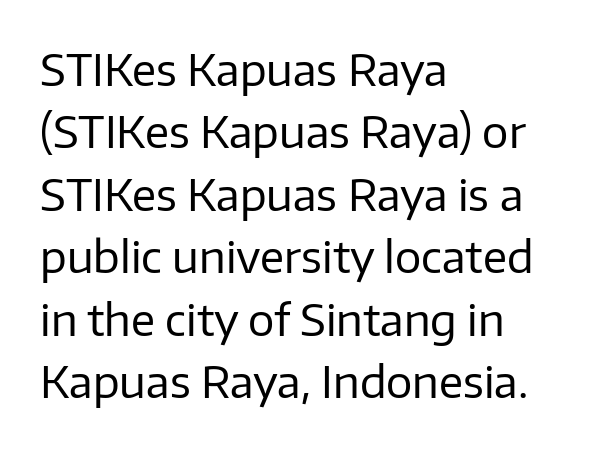
The image shows 44 px regular-weight sans-serif type, upright; set left-aligned, normal line spacing (1.42x), normal letter spacing, not underlined; low stroke contrast and a medium x-height.
